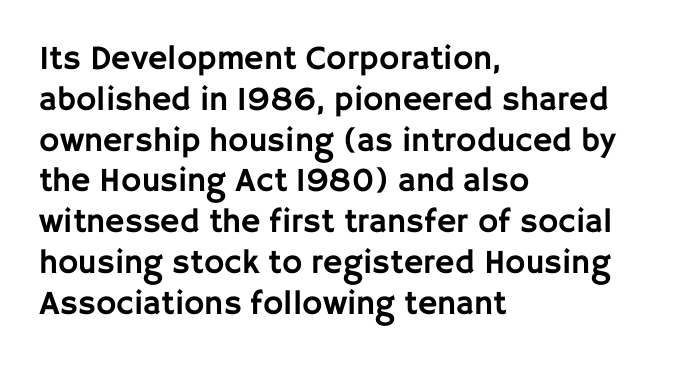
The image shows 34 px sans-serif type, upright; set left-aligned, line spacing 1.2x, normal letter spacing, not underlined; low stroke contrast and a large x-height.
